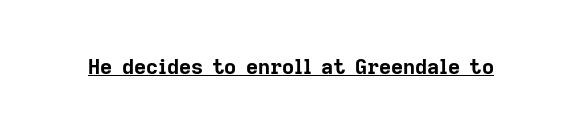
Emphasis is given by a line drawn under the lettering. Weight: bold. Honestly, the letter spacing is just normal — you wouldn't notice it. Is there any slant? The stems are plumb.
